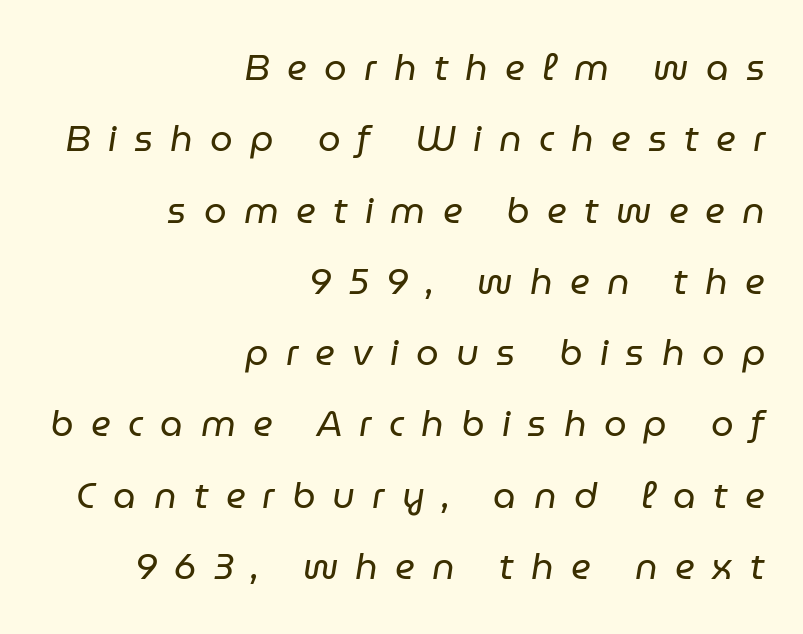
{"italic": "yes", "lean": "right", "slant_degrees": 9, "bold": "no", "weight": "regular", "width": "normal", "stroke_contrast": "low", "x_height": "medium", "monospaced": "no", "underline": "no", "align": "right", "line_spacing": "loose", "line_spacing_ratio": 1.98, "letter_spacing": "wide", "letter_spacing_em": 0.48, "glyph_px": 36}
